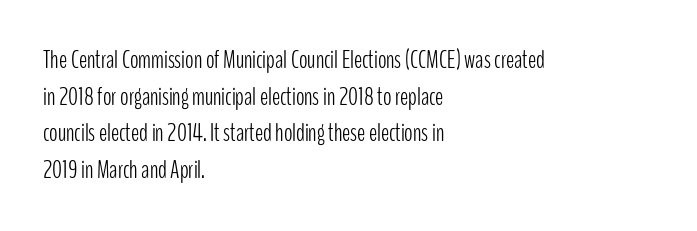
Q: Is the text bold? A: No.
Q: Is the text italic (slanted)? A: No, it is upright.
Q: Is the text underlined? A: No.
Q: How is the paragraph aligned? A: Left-aligned.
Q: Is the spacing between letters normal or unusually wide? A: Normal.
Q: Is the spacing between lines tight, normal or loose? A: Normal.
